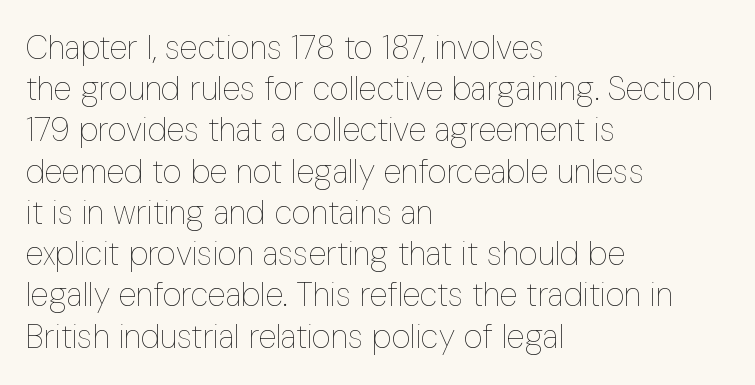
{"italic": "no", "bold": "no", "weight": "thin", "width": "condensed", "stroke_contrast": "low", "x_height": "medium", "monospaced": "no", "underline": "no", "align": "left", "line_spacing": "normal", "line_spacing_ratio": 1.25, "letter_spacing": "normal", "letter_spacing_em": 0.0, "glyph_px": 33}
